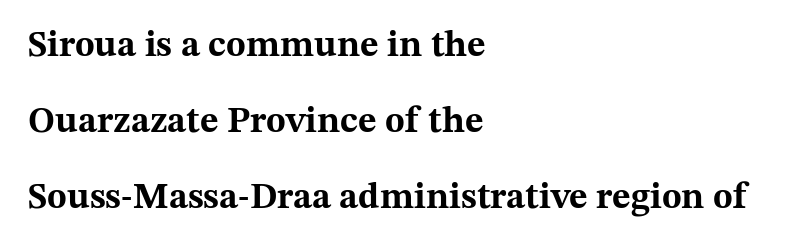
{"serif": "yes", "italic": "no", "bold": "yes", "weight": "bold", "width": "wide", "stroke_contrast": "medium", "x_height": "medium", "monospaced": "no", "underline": "no", "align": "left", "line_spacing": "loose", "line_spacing_ratio": 2.11, "letter_spacing": "normal", "letter_spacing_em": 0.0, "glyph_px": 36}
